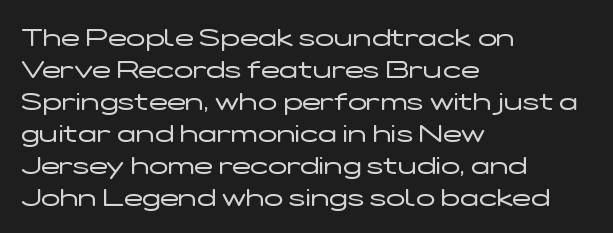
Glance below the letters and you will spot only blank space. The weight tops out at a normal text grade. Teacher's note: observe the even left margin — that is flush-left alignment. Interline gaps are of average width in this sample. In terms of posture, this sample is upright.
